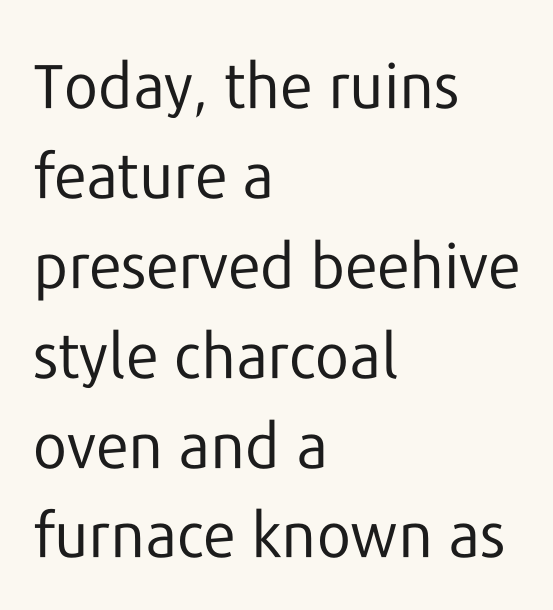
Each word holds together tightly as a unit, with standard inter-letter gaps. Each letter's strokes conclude bluntly, with no projecting serifs. The cut favours lightness, reaching ordinary text weight at its darkest. Do the characters align in a grid? No, the font is proportional.
